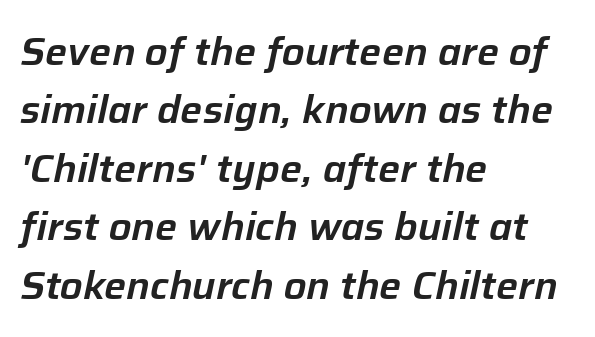
Varying glyph widths throughout — classic text-font behaviour. Is the type slanted? Yes — the strokes lean at a clear angle. The space directly below the letters is spotless. Horizontally, the lines are justified to the leading edge only.
